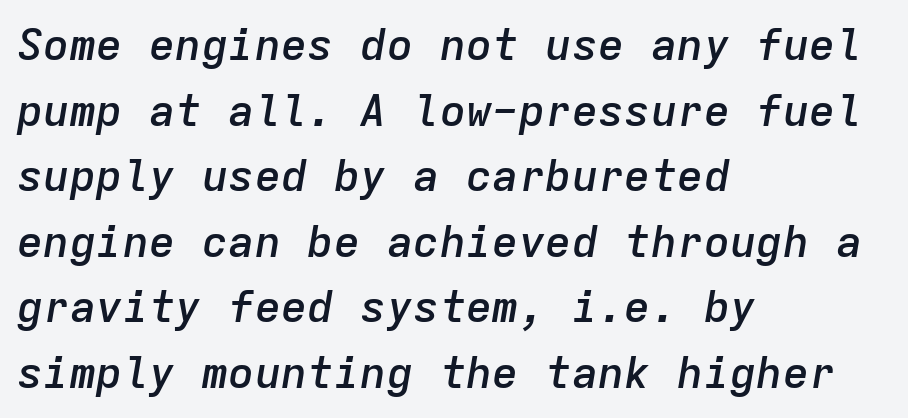
The image shows 44 px semibold type, italic (leaning right), monospaced; set left-aligned, normal line spacing (1.49x), normal letter spacing, not underlined; low stroke contrast and a medium x-height.
